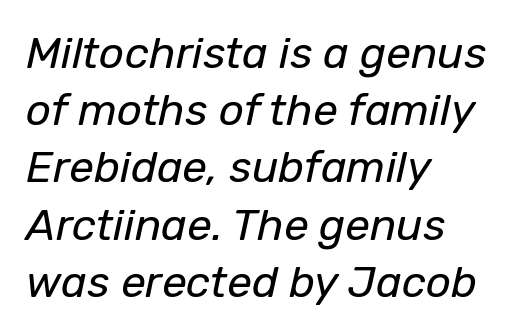
The image shows 44 px regular-weight type, italic (leaning right); set left-aligned, normal line spacing (1.3x), normal letter spacing, not underlined; low stroke contrast and a medium x-height.
